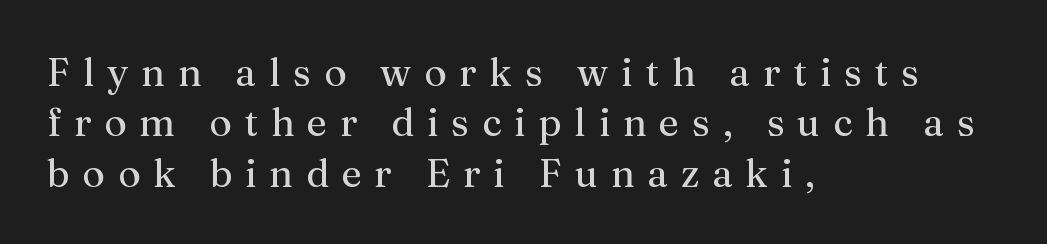
The image shows 39 px regular-weight serif type, upright; set left-aligned, normal line spacing (1.29x), unusually wide letter spacing (+0.33 em), not underlined; medium stroke contrast and a medium x-height.
